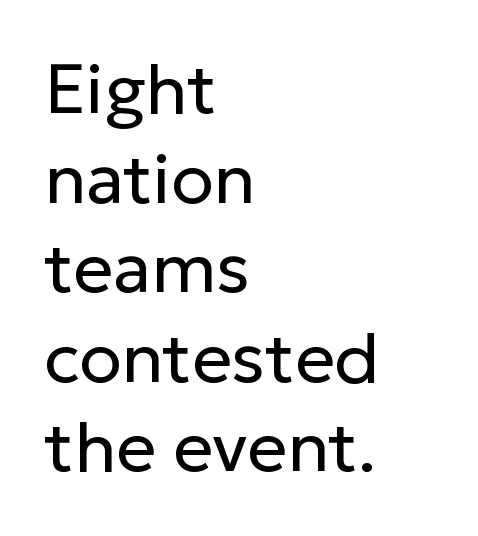
The image shows 70 px regular-weight sans-serif type, upright; set left-aligned, normal line spacing (1.28x), normal letter spacing, not underlined; low stroke contrast and a medium x-height.
